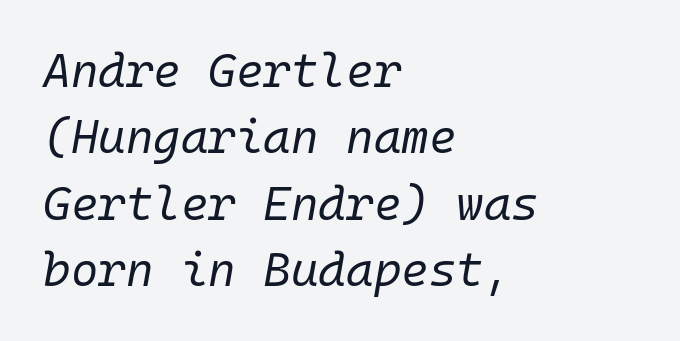
The image shows 47 px regular-weight type, italic (leaning right), monospaced; set left-aligned, normal line spacing (1.41x), normal letter spacing, not underlined; low stroke contrast and a medium x-height.
